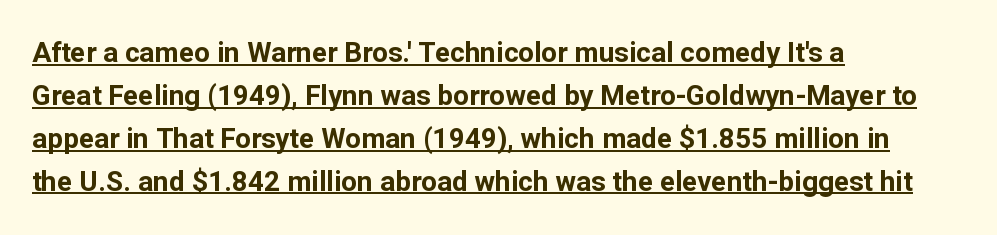
{"serif": "no", "italic": "no", "bold": "yes", "weight": "bold", "width": "normal", "stroke_contrast": "low", "x_height": "medium", "monospaced": "no", "underline": "yes", "align": "left", "line_spacing": "normal", "line_spacing_ratio": 1.53, "letter_spacing": "normal", "letter_spacing_em": 0.0, "glyph_px": 28}
